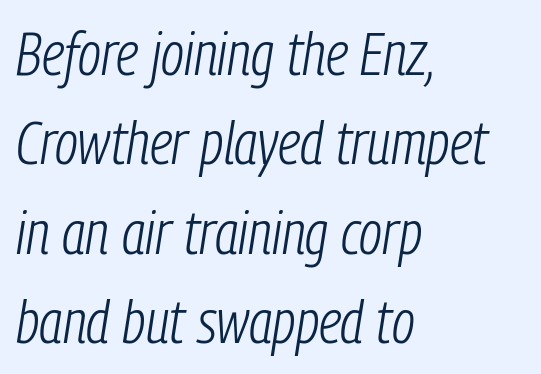
Q: Is the text bold? A: No.
Q: Is the text italic (slanted)? A: Yes, it leans right by about 9 degrees.
Q: Is the text underlined? A: No.
Q: How is the paragraph aligned? A: Left-aligned.
Q: Is the spacing between letters normal or unusually wide? A: Normal.
Q: Is the spacing between lines tight, normal or loose? A: Normal.
Q: Width (condensed, normal, or wide)? A: Condensed.
Q: Stroke contrast? A: Low.
Q: x-height? A: Medium.
Q: Monospaced? A: No.
